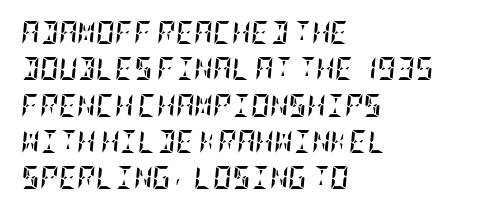
{"italic": "yes", "lean": "right", "slant_degrees": 5, "bold": "yes", "underline": "no", "align": "left", "line_spacing": "normal", "line_spacing_ratio": 1.58, "letter_spacing": "normal", "letter_spacing_em": 0.0, "glyph_px": 23}
